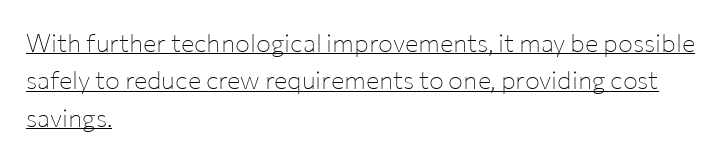
The image shows 25 px text type, upright; set left-aligned, normal line spacing (1.5x), normal letter spacing, underlined.
